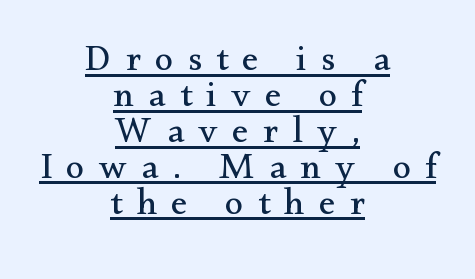
The image shows 37 px regular-weight serif type, upright; set centered, tight line spacing (0.97x), unusually wide letter spacing (+0.39 em), underlined; medium stroke contrast and a small x-height.
